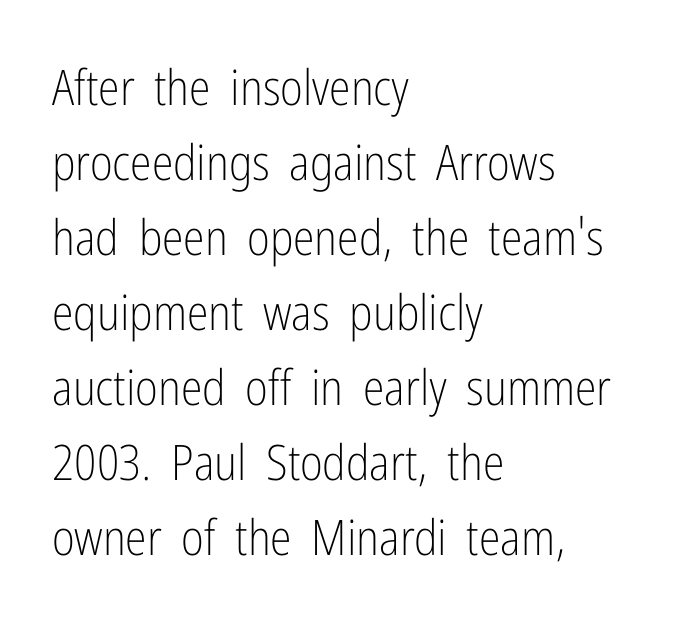
Q: Is the text bold? A: No.
Q: Is the text italic (slanted)? A: No, it is upright.
Q: Is the typeface a serif or a sans-serif typeface? A: Sans-serif.
Q: Is the text underlined? A: No.
Q: How is the paragraph aligned? A: Left-aligned.
Q: Is the spacing between letters normal or unusually wide? A: Normal.
Q: Is the spacing between lines tight, normal or loose? A: Normal.
Q: Width (condensed, normal, or wide)? A: Condensed.
Q: Stroke contrast? A: Low.
Q: x-height? A: Medium.
Q: Monospaced? A: No.
